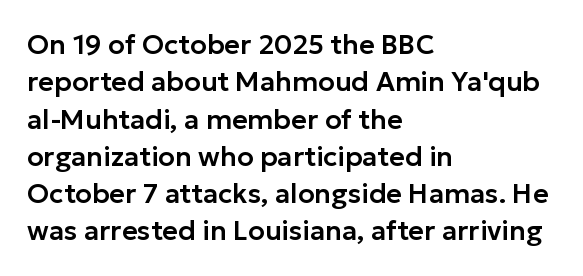
The image shows 27 px text type, upright; set left-aligned, normal line spacing (1.38x), normal letter spacing, not underlined.
